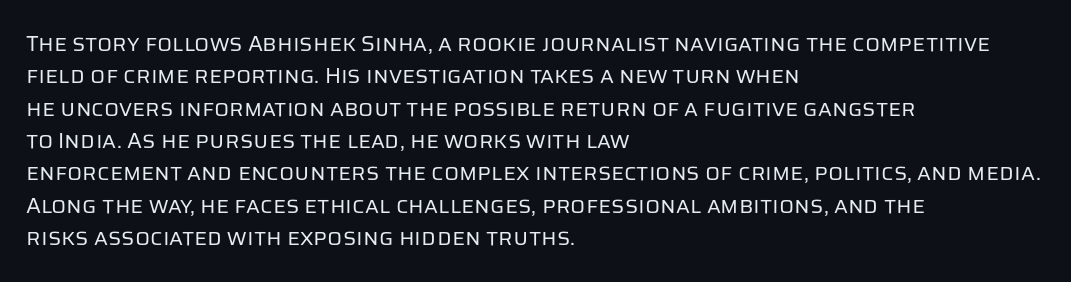
The image shows 22 px text type, upright; set left-aligned, normal line spacing (1.47x), normal letter spacing, not underlined.
